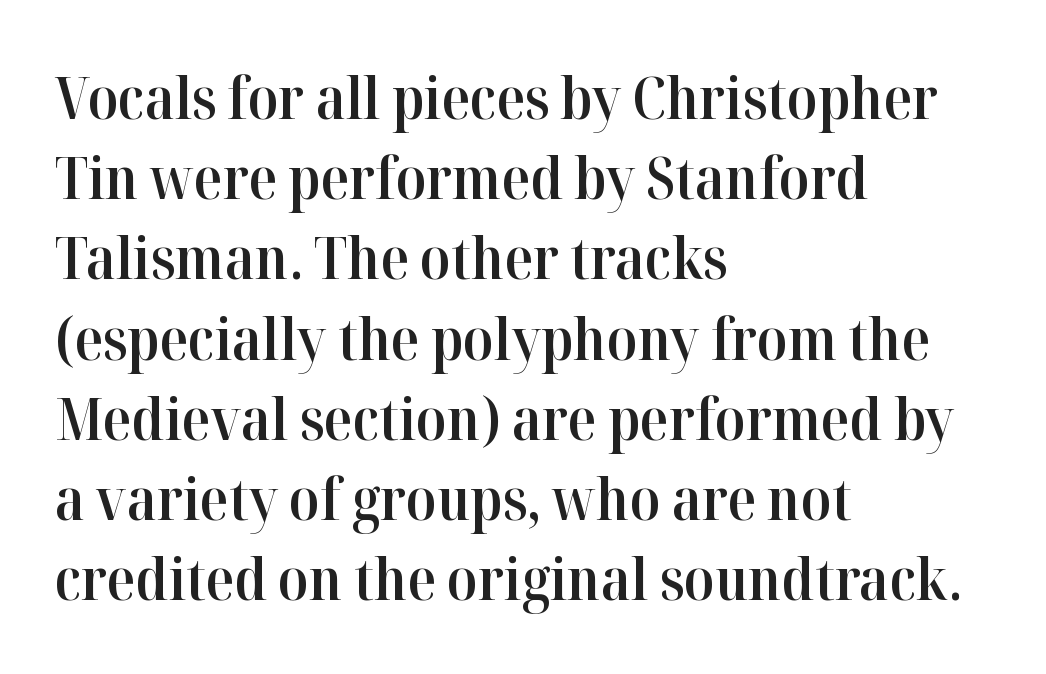
The image shows 59 px semibold serif type, upright; set left-aligned, normal line spacing (1.36x), normal letter spacing, not underlined; high stroke contrast and a medium x-height.
